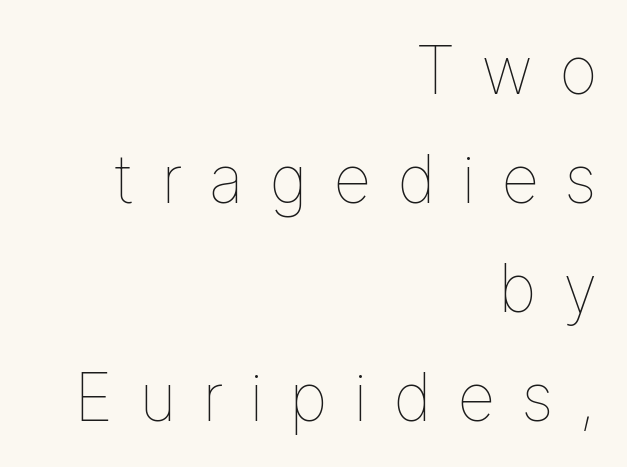
{"italic": "no", "bold": "no", "weight": "thin", "width": "normal", "stroke_contrast": "low", "x_height": "medium", "monospaced": "no", "underline": "no", "align": "right", "line_spacing": "normal", "line_spacing_ratio": 1.65, "letter_spacing": "wide", "letter_spacing_em": 0.39, "glyph_px": 66}
